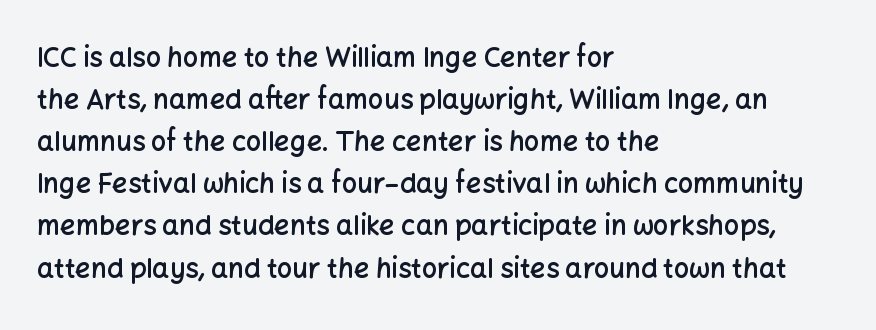
Q: Is the text bold? A: Semi-bold.
Q: Is the text italic (slanted)? A: No, it is upright.
Q: Is the text underlined? A: No.
Q: How is the paragraph aligned? A: Left-aligned.
Q: Is the spacing between letters normal or unusually wide? A: Normal.
Q: Is the spacing between lines tight, normal or loose? A: Normal.
